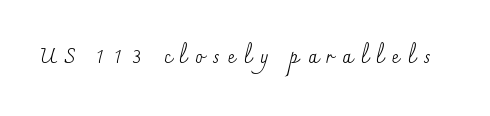
Nobody drew a line under any word here. Look at the tracking — it's clearly loosened, letters drifting apart. Stems here are at most as thick as an everyday book face.
